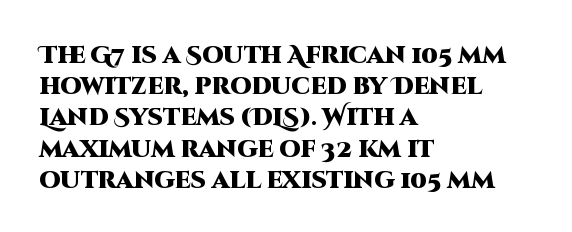
Q: Is the text bold? A: Yes.
Q: Is the text italic (slanted)? A: No, it is upright.
Q: Is the text underlined? A: No.
Q: How is the paragraph aligned? A: Left-aligned.
Q: Is the spacing between letters normal or unusually wide? A: Normal.
Q: Is the spacing between lines tight, normal or loose? A: Normal.
